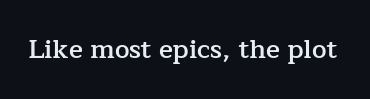
{"italic": "no", "bold": "semi", "underline": "no", "letter_spacing": "normal", "letter_spacing_em": 0.0, "glyph_px": 26}
